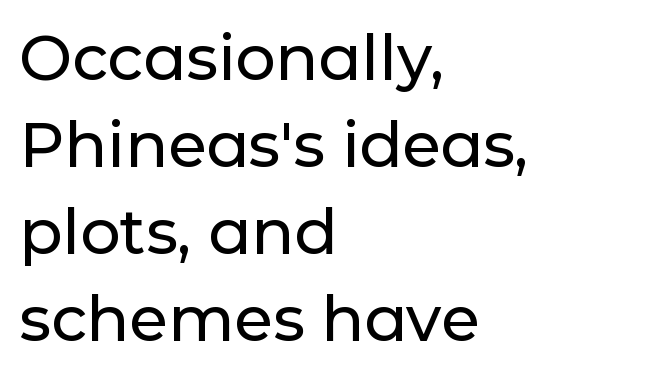
{"serif": "no", "italic": "no", "width": "normal", "stroke_contrast": "low", "x_height": "medium", "monospaced": "no", "underline": "no", "align": "left", "line_spacing": "normal", "line_spacing_ratio": 1.38, "letter_spacing": "normal", "letter_spacing_em": 0.0, "glyph_px": 63}
